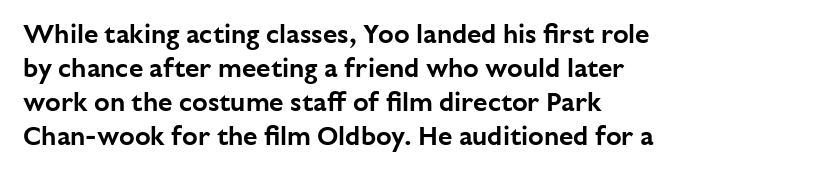
{"italic": "no", "underline": "no", "align": "left", "line_spacing": "normal", "line_spacing_ratio": 1.31, "letter_spacing": "normal", "letter_spacing_em": 0.0, "glyph_px": 26}
